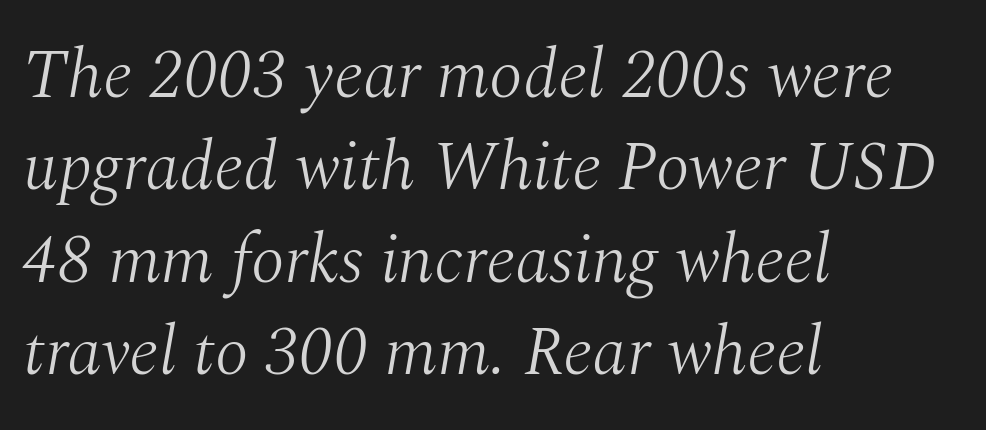
Q: Is the text bold? A: No.
Q: Is the text italic (slanted)? A: Yes, it leans right by about 10 degrees.
Q: Is the typeface a serif or a sans-serif typeface? A: Serif.
Q: Is the text underlined? A: No.
Q: How is the paragraph aligned? A: Left-aligned.
Q: Is the spacing between letters normal or unusually wide? A: Normal.
Q: Is the spacing between lines tight, normal or loose? A: Normal.
Q: Width (condensed, normal, or wide)? A: Normal.
Q: Stroke contrast? A: Medium.
Q: x-height? A: Medium.
Q: Monospaced? A: No.
